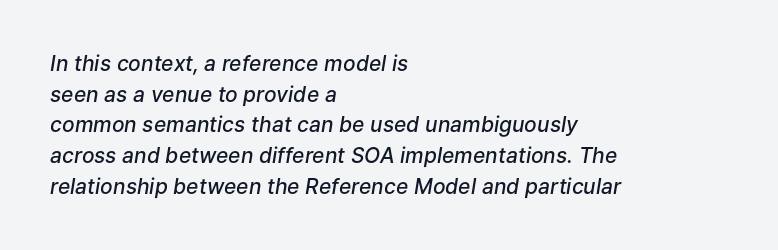
The image shows 21 px text type, italic (leaning right); set left-aligned, normal line spacing (1.46x), normal letter spacing, not underlined.
